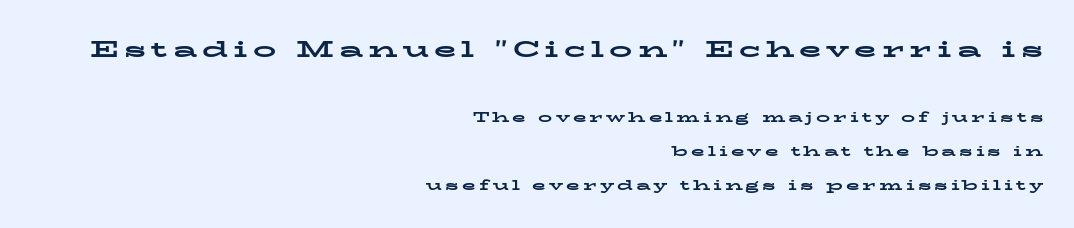
{"italic": "no", "bold": "yes", "underline": "no", "align": "right", "line_spacing": "loose", "line_spacing_ratio": 2.45, "letter_spacing": "wide", "letter_spacing_em": 0.22, "larger_block": "first", "size_ratio": 1.64, "glyph_px": 23}
